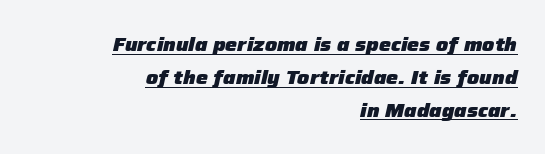
The image shows 20 px bold type, italic (leaning right); set right-aligned, normal line spacing (1.64x), normal letter spacing, underlined.
